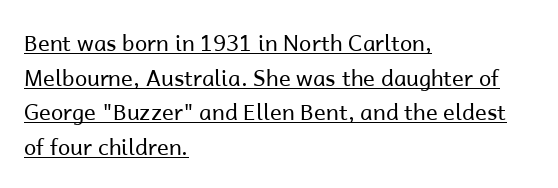
Summary of weight: not heavy and not bold. No italicization has been applied; the sample stays upright. The gaps between neighbouring characters are ordinary and unremarkable. What's the leading like? Ordinary, nothing unusual. A rule runs beneath these lines of type. Reading down the block, your eye returns to a fixed left position each line.
